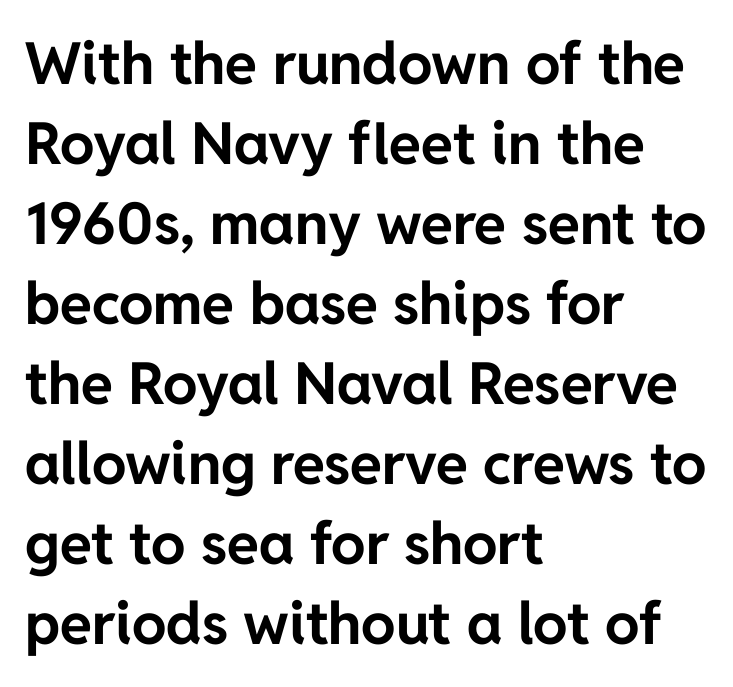
Q: Is the text bold? A: Yes.
Q: Is the text italic (slanted)? A: No, it is upright.
Q: Is the typeface a serif or a sans-serif typeface? A: Sans-serif.
Q: Is the text underlined? A: No.
Q: How is the paragraph aligned? A: Left-aligned.
Q: Is the spacing between letters normal or unusually wide? A: Normal.
Q: Is the spacing between lines tight, normal or loose? A: Normal.
Q: Width (condensed, normal, or wide)? A: Normal.
Q: Stroke contrast? A: Low.
Q: x-height? A: Medium.
Q: Monospaced? A: No.
